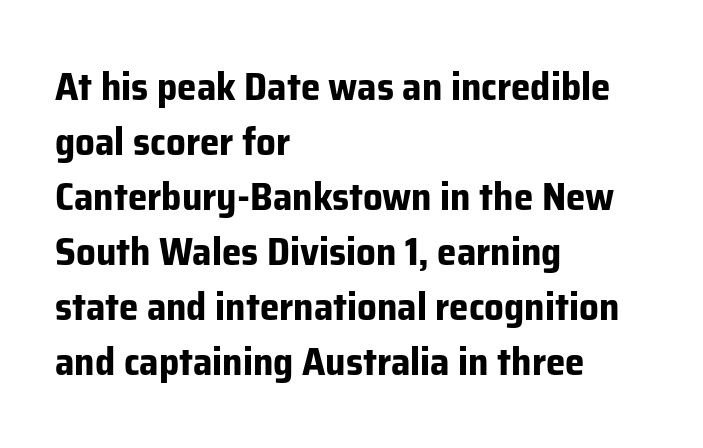
{"serif": "no", "italic": "no", "bold": "yes", "weight": "bold", "width": "normal", "stroke_contrast": "low", "x_height": "medium", "monospaced": "no", "underline": "no", "align": "left", "line_spacing": "normal", "line_spacing_ratio": 1.41, "letter_spacing": "normal", "letter_spacing_em": 0.0, "glyph_px": 39}
